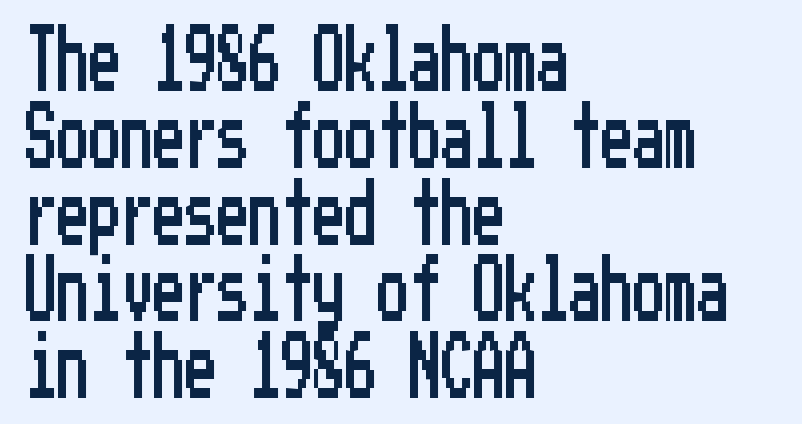
Descender tails drop into unmarked territory. I'd call this a sans setting — the letters go barefoot. The letters sit at their default tracking, neither squeezed nor spread. Posture: vertical.
